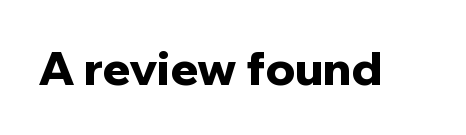
The image shows 46 px bold sans-serif type, upright; set normal letter spacing, not underlined; low stroke contrast and a medium x-height.
